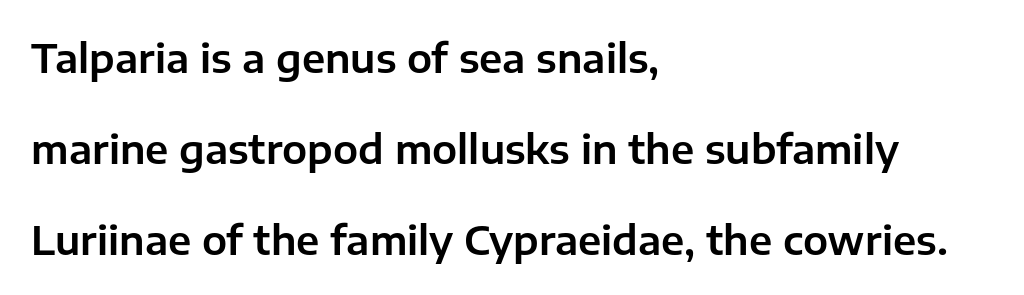
Q: Is the text italic (slanted)? A: No, it is upright.
Q: Is the typeface a serif or a sans-serif typeface? A: Sans-serif.
Q: Is the text underlined? A: No.
Q: How is the paragraph aligned? A: Left-aligned.
Q: Is the spacing between letters normal or unusually wide? A: Normal.
Q: Is the spacing between lines tight, normal or loose? A: Loose.
Q: Width (condensed, normal, or wide)? A: Normal.
Q: Stroke contrast? A: Low.
Q: x-height? A: Medium.
Q: Monospaced? A: No.
